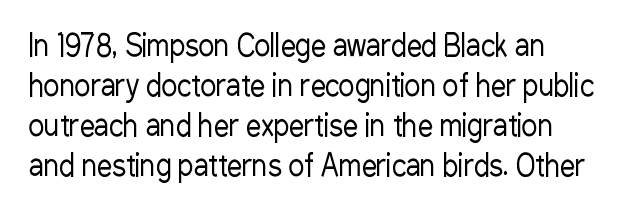
Q: Is the text bold? A: No.
Q: Is the text italic (slanted)? A: No, it is upright.
Q: Is the typeface a serif or a sans-serif typeface? A: Sans-serif.
Q: Is the text underlined? A: No.
Q: How is the paragraph aligned? A: Left-aligned.
Q: Is the spacing between letters normal or unusually wide? A: Normal.
Q: Is the spacing between lines tight, normal or loose? A: Normal.
Q: Width (condensed, normal, or wide)? A: Condensed.
Q: Stroke contrast? A: Low.
Q: x-height? A: Medium.
Q: Monospaced? A: No.
